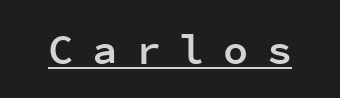
The image shows 42 px semibold sans-serif type, upright, monospaced; set unusually wide letter spacing (+0.44 em), underlined; low stroke contrast and a medium x-height.
